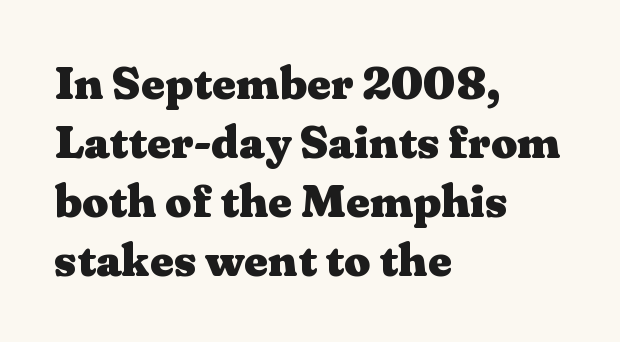
{"serif": "yes", "italic": "no", "bold": "yes", "weight": "heavy", "width": "wide", "stroke_contrast": "medium", "x_height": "medium", "monospaced": "no", "underline": "no", "align": "left", "line_spacing": "normal", "line_spacing_ratio": 1.28, "letter_spacing": "normal", "letter_spacing_em": 0.0, "glyph_px": 46}
